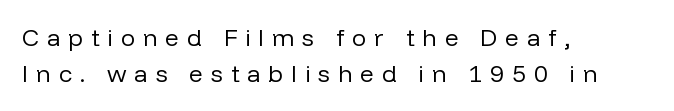
Words appear elongated and porous because spacing is wide. Unbolded letterforms with no extra heft. This block has exactly the height ordinary leading produces. Visually the block forms a straight wall on the left and a jagged coastline on the right. Unmarked baselines from the first word to the last.
